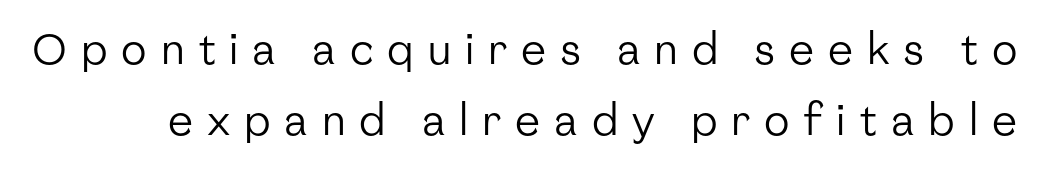
Q: Is the text bold? A: No.
Q: Is the text italic (slanted)? A: No, it is upright.
Q: Is the typeface a serif or a sans-serif typeface? A: Sans-serif.
Q: Is the text underlined? A: No.
Q: Is the spacing between letters normal or unusually wide? A: Unusually wide.
Q: Is the spacing between lines tight, normal or loose? A: Normal.
Q: Width (condensed, normal, or wide)? A: Normal.
Q: Stroke contrast? A: Low.
Q: x-height? A: Medium.
Q: Monospaced? A: No.
